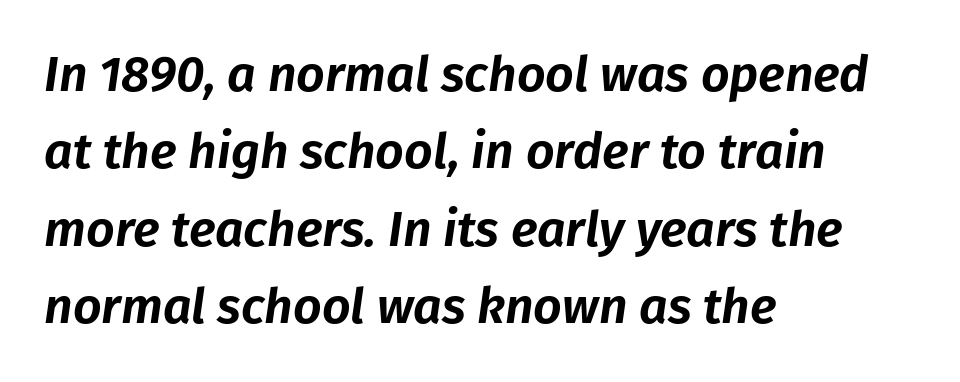
These lines are set flush left with a ragged right edge. The string is rendered with underlining switched off. Is there much room between lines? A standard amount, neither cramped nor airy. Quick note: italic.
